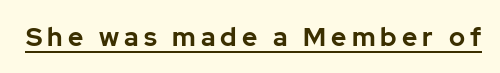
{"italic": "no", "bold": "yes", "underline": "yes", "letter_spacing": "wide", "letter_spacing_em": 0.2, "glyph_px": 26}
